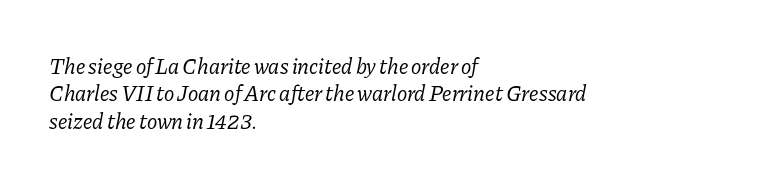
{"italic": "yes", "lean": "right", "slant_degrees": 11, "bold": "no", "underline": "no", "align": "left", "line_spacing_ratio": 1.24, "letter_spacing": "normal", "letter_spacing_em": 0.0, "glyph_px": 22}
